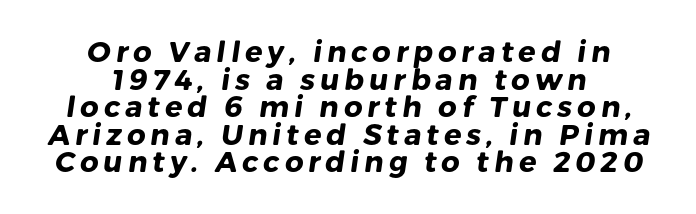
Horizontal alignment here is central, giving a formal, balanced look. Students, observe: this is what under-led, compact text looks like. This sample uses a sans-serif face. The baseline area is clear.
